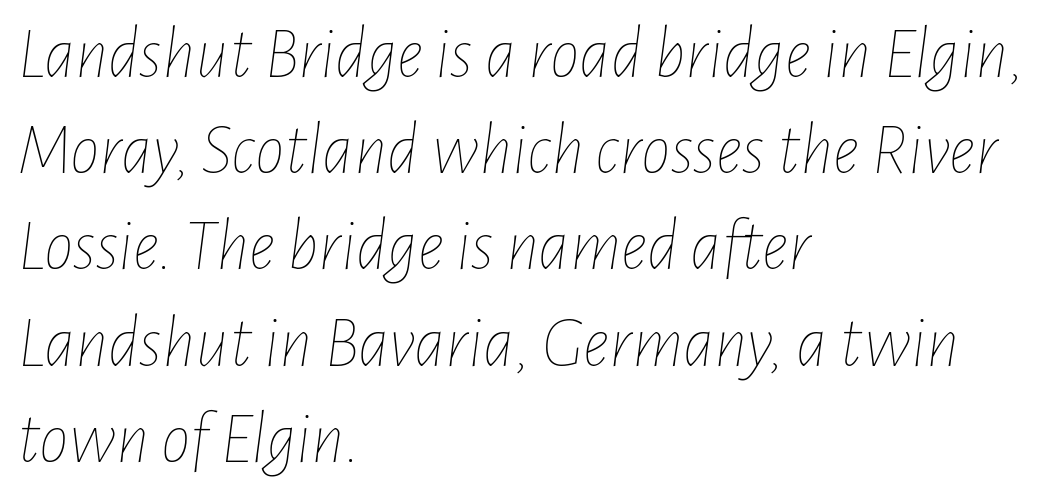
The image shows 74 px thin, condensed type, italic (leaning right); set left-aligned, normal line spacing (1.3x), normal letter spacing, not underlined; low stroke contrast and a medium x-height.
